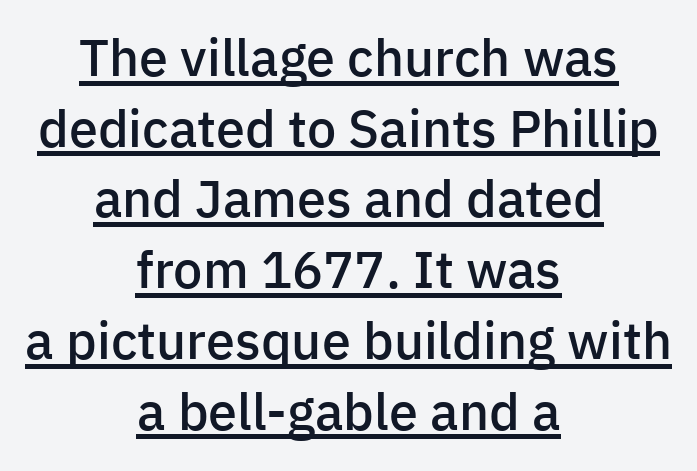
Q: Is the text bold? A: Semi-bold.
Q: Is the text italic (slanted)? A: No, it is upright.
Q: Is the typeface a serif or a sans-serif typeface? A: Sans-serif.
Q: Is the text underlined? A: Yes.
Q: How is the paragraph aligned? A: Centered.
Q: Is the spacing between letters normal or unusually wide? A: Normal.
Q: Is the spacing between lines tight, normal or loose? A: Normal.
Q: Width (condensed, normal, or wide)? A: Normal.
Q: Stroke contrast? A: Low.
Q: x-height? A: Medium.
Q: Monospaced? A: No.
